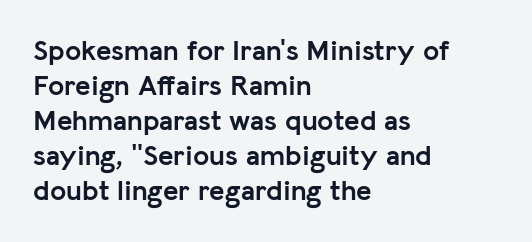
Varying glyph widths throughout — classic text-font behaviour. This sample uses an upright cut, with every glyph sitting square on the baseline. The glyphs are unaccompanied by any horizontal stroke below them. These lines are set flush left with a ragged right edge. The passage shown is emphatically bold.
